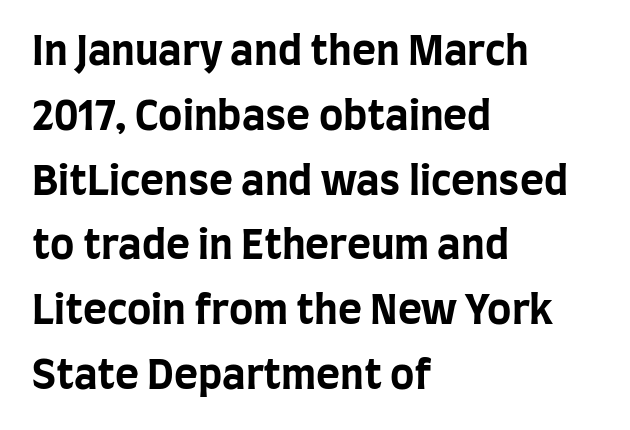
Q: Is the text bold? A: Yes.
Q: Is the text italic (slanted)? A: No, it is upright.
Q: Is the typeface a serif or a sans-serif typeface? A: Sans-serif.
Q: Is the text underlined? A: No.
Q: How is the paragraph aligned? A: Left-aligned.
Q: Is the spacing between letters normal or unusually wide? A: Normal.
Q: Is the spacing between lines tight, normal or loose? A: Normal.
Q: Width (condensed, normal, or wide)? A: Condensed.
Q: Stroke contrast? A: Low.
Q: x-height? A: Large.
Q: Monospaced? A: No.
